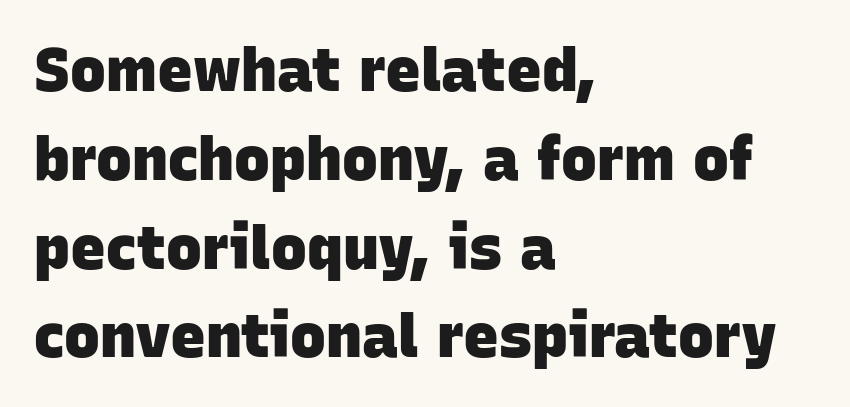
Q: Is the text bold? A: Yes.
Q: Is the typeface a serif or a sans-serif typeface? A: Sans-serif.
Q: Is the text underlined? A: No.
Q: How is the paragraph aligned? A: Left-aligned.
Q: Is the spacing between letters normal or unusually wide? A: Normal.
Q: Is the spacing between lines tight, normal or loose? A: Normal.
Q: Width (condensed, normal, or wide)? A: Normal.
Q: Stroke contrast? A: Low.
Q: x-height? A: Large.
Q: Monospaced? A: No.
